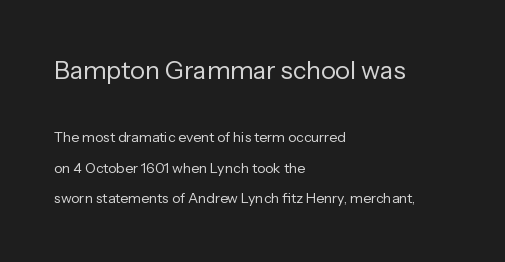
The image shows 25 px text type, upright; set left-aligned, loose line spacing (2.17x), normal letter spacing, not underlined; the first (top) block is 1.79x larger.
